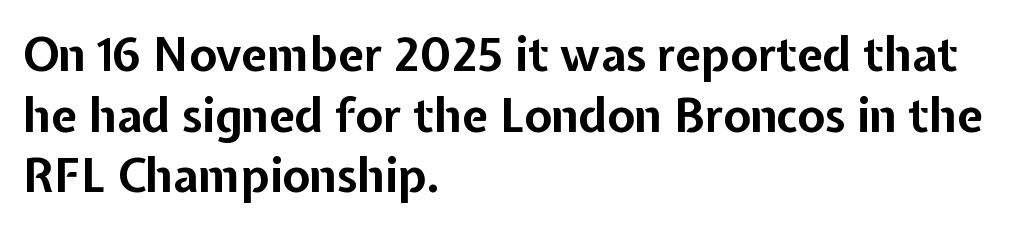
Q: Is the text bold? A: Yes.
Q: Is the text italic (slanted)? A: No, it is upright.
Q: Is the typeface a serif or a sans-serif typeface? A: Sans-serif.
Q: Is the text underlined? A: No.
Q: How is the paragraph aligned? A: Left-aligned.
Q: Is the spacing between letters normal or unusually wide? A: Normal.
Q: Is the spacing between lines tight, normal or loose? A: Normal.
Q: Width (condensed, normal, or wide)? A: Normal.
Q: Stroke contrast? A: Low.
Q: x-height? A: Medium.
Q: Monospaced? A: No.
